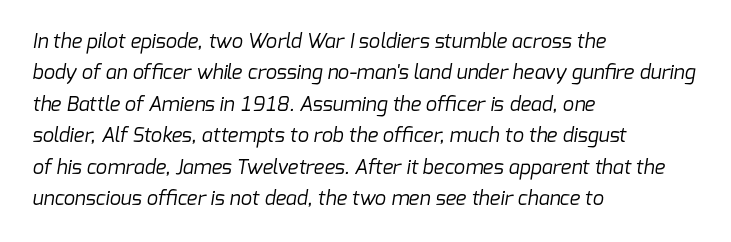
Reading down the block, your eye returns to a fixed left position each line. The passage shown is not bold in any degree. The space beneath each line is pristine and unruled. Reading down the column, the eye jumps a familiar distance to each next line. Inter-character spacing is left at the font's built-in metrics.
